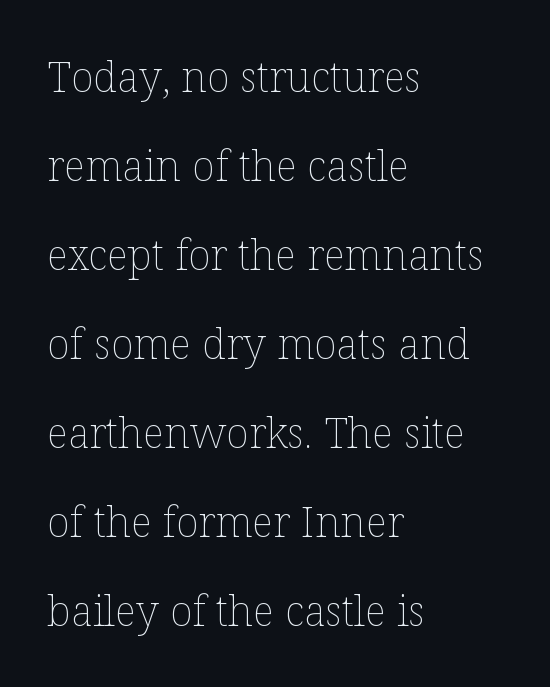
Q: Is the text bold? A: No.
Q: Is the text italic (slanted)? A: No, it is upright.
Q: Is the text underlined? A: No.
Q: How is the paragraph aligned? A: Left-aligned.
Q: Is the spacing between letters normal or unusually wide? A: Normal.
Q: Is the spacing between lines tight, normal or loose? A: Loose.
Q: Width (condensed, normal, or wide)? A: Normal.
Q: Stroke contrast? A: Low.
Q: x-height? A: Medium.
Q: Monospaced? A: No.
